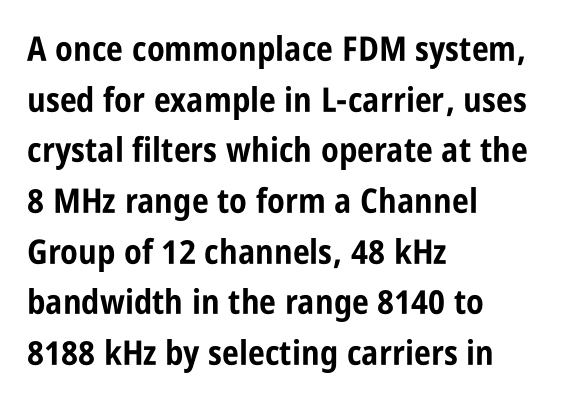
Q: Is the text bold? A: Yes.
Q: Is the text italic (slanted)? A: No, it is upright.
Q: Is the typeface a serif or a sans-serif typeface? A: Sans-serif.
Q: Is the text underlined? A: No.
Q: How is the paragraph aligned? A: Left-aligned.
Q: Is the spacing between letters normal or unusually wide? A: Normal.
Q: Is the spacing between lines tight, normal or loose? A: Normal.
Q: Width (condensed, normal, or wide)? A: Condensed.
Q: Stroke contrast? A: Low.
Q: x-height? A: Large.
Q: Monospaced? A: No.
